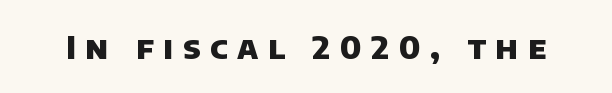
Q: Is the text bold? A: Yes.
Q: Is the typeface a serif or a sans-serif typeface? A: Sans-serif.
Q: Is the text underlined? A: No.
Q: Is the spacing between letters normal or unusually wide? A: Unusually wide.
Q: Width (condensed, normal, or wide)? A: Normal.
Q: Stroke contrast? A: Low.
Q: x-height? A: Large.
Q: Monospaced? A: No.
